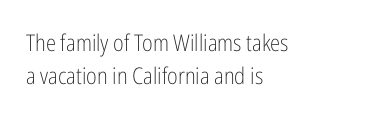
{"italic": "no", "bold": "no", "underline": "no", "align": "left", "line_spacing": "normal", "line_spacing_ratio": 1.42, "letter_spacing": "normal", "letter_spacing_em": 0.0, "glyph_px": 23}
